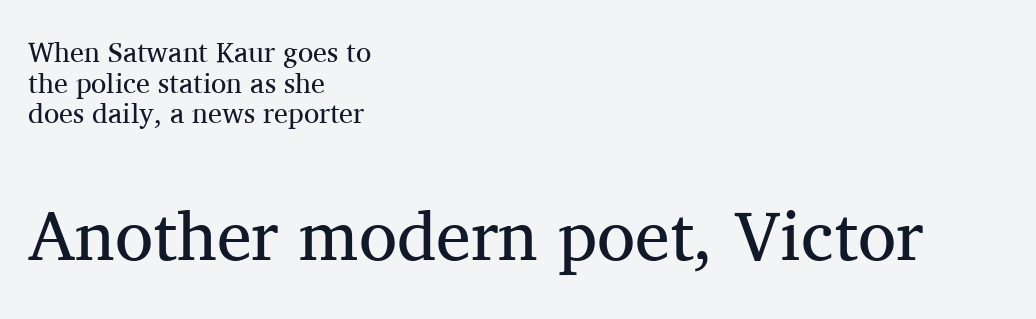
Q: Is the text bold? A: No.
Q: Is the text italic (slanted)? A: No, it is upright.
Q: Is the typeface a serif or a sans-serif typeface? A: Serif.
Q: Is the text underlined? A: No.
Q: How is the paragraph aligned? A: Left-aligned.
Q: Is the spacing between letters normal or unusually wide? A: Normal.
Q: Is the spacing between lines tight, normal or loose? A: Tight.
Q: Which block of text is set in a larger size, the first (top) or the second (bottom)? A: The second (bottom) one.
Q: Width (condensed, normal, or wide)? A: Normal.
Q: Stroke contrast? A: Medium.
Q: x-height? A: Medium.
Q: Monospaced? A: No.
